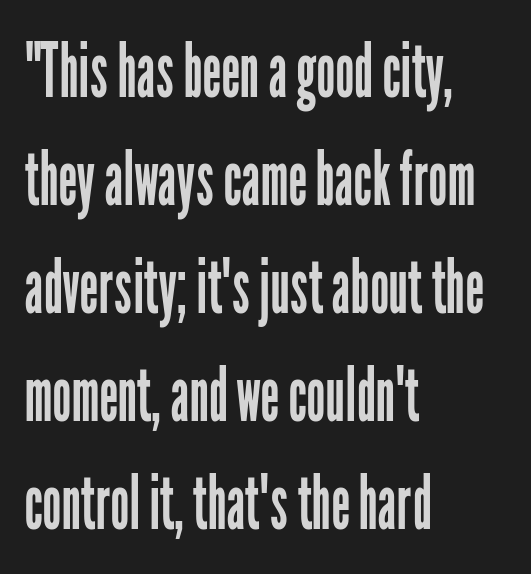
{"serif": "no", "italic": "no", "bold": "no", "weight": "regular", "width": "condensed", "stroke_contrast": "low", "x_height": "medium", "monospaced": "no", "underline": "no", "align": "left", "line_spacing": "normal", "line_spacing_ratio": 1.44, "letter_spacing": "normal", "letter_spacing_em": 0.0, "glyph_px": 75}
